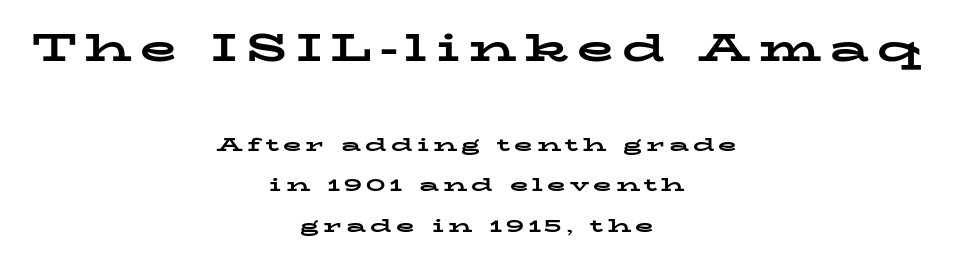
{"serif": "yes", "italic": "no", "bold": "yes", "weight": "bold", "width": "wide", "stroke_contrast": "low", "x_height": "medium", "monospaced": "no", "underline": "no", "align": "center", "line_spacing": "loose", "line_spacing_ratio": 2.12, "letter_spacing": "wide", "letter_spacing_em": 0.22, "larger_block": "first", "size_ratio": 2.0, "glyph_px": 38}
